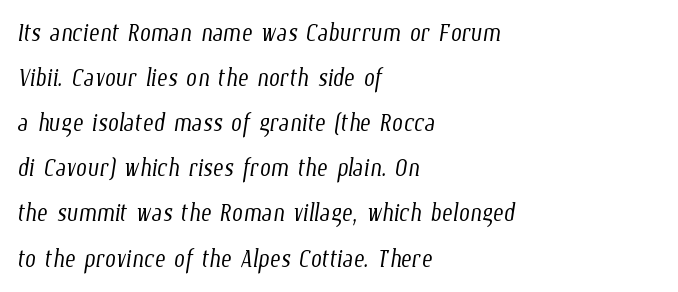
{"bold": "no", "weight": "light", "width": "condensed", "stroke_contrast": "low", "x_height": "medium", "monospaced": "no", "underline": "no", "align": "left", "line_spacing": "normal", "line_spacing_ratio": 1.41, "letter_spacing": "normal", "letter_spacing_em": 0.0, "glyph_px": 32}
